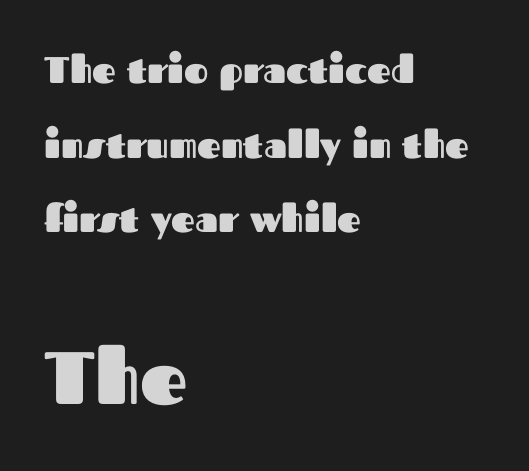
{"serif": "no", "italic": "no", "bold": "yes", "weight": "heavy", "width": "normal", "stroke_contrast": "medium", "x_height": "medium", "monospaced": "no", "underline": "no", "align": "left", "line_spacing": "loose", "line_spacing_ratio": 2.02, "letter_spacing": "normal", "letter_spacing_em": 0.0, "larger_block": "second", "size_ratio": 2.0, "glyph_px": 74}
